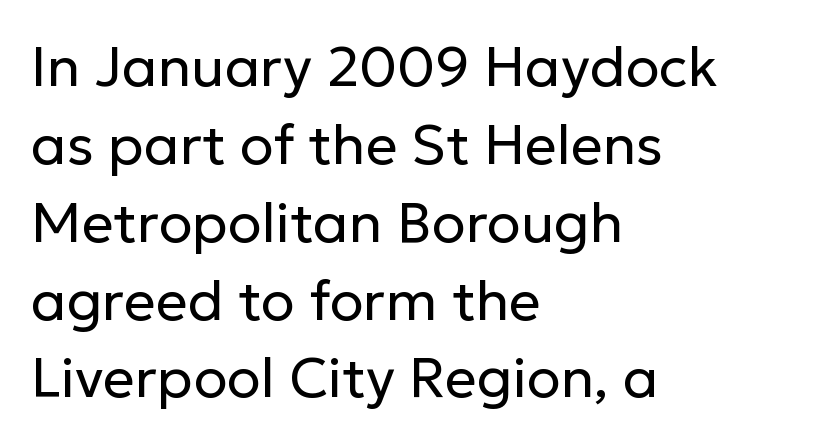
{"serif": "no", "italic": "no", "bold": "no", "weight": "regular", "width": "normal", "stroke_contrast": "low", "x_height": "medium", "monospaced": "no", "underline": "no", "align": "left", "line_spacing": "normal", "line_spacing_ratio": 1.39, "letter_spacing": "normal", "letter_spacing_em": 0.0, "glyph_px": 56}
